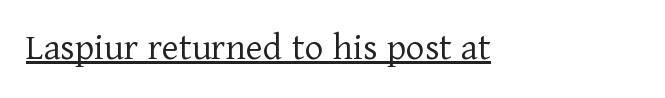
{"serif": "yes", "italic": "no", "bold": "no", "weight": "light", "width": "normal", "stroke_contrast": "low", "x_height": "medium", "monospaced": "no", "underline": "yes", "letter_spacing": "normal", "letter_spacing_em": 0.0, "glyph_px": 40}
